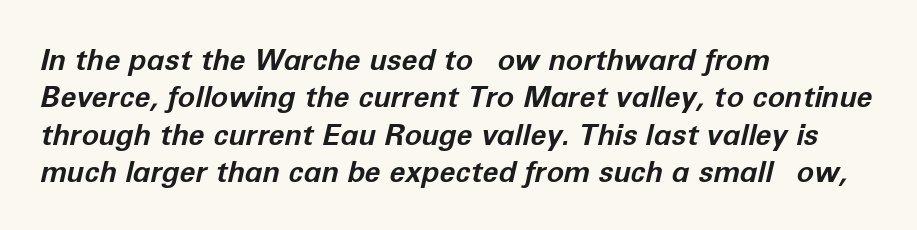
Q: Is the text bold? A: Yes.
Q: Is the text italic (slanted)? A: Yes, it leans right by about 12 degrees.
Q: Is the text underlined? A: No.
Q: How is the paragraph aligned? A: Left-aligned.
Q: Is the spacing between letters normal or unusually wide? A: Normal.
Q: Is the spacing between lines tight, normal or loose? A: Normal.
Q: Width (condensed, normal, or wide)? A: Normal.
Q: Stroke contrast? A: Low.
Q: x-height? A: Medium.
Q: Monospaced? A: No.
